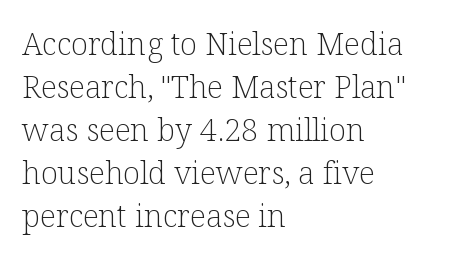
The image shows 31 px light serif type, upright; set left-aligned, normal line spacing (1.39x), normal letter spacing, not underlined; low stroke contrast and a medium x-height.
